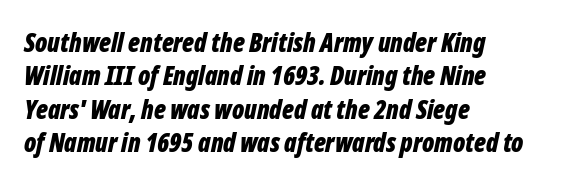
Horizontal alignment here is leftward, the default for most running prose. The letters are bold, with thick, heavy strokes. This sample keeps an unexceptional amount of space between lines. Words float on clear page, feet unadorned. The text carries the slant typical of an italic or oblique font. The passage shown has conventional tracking throughout.
